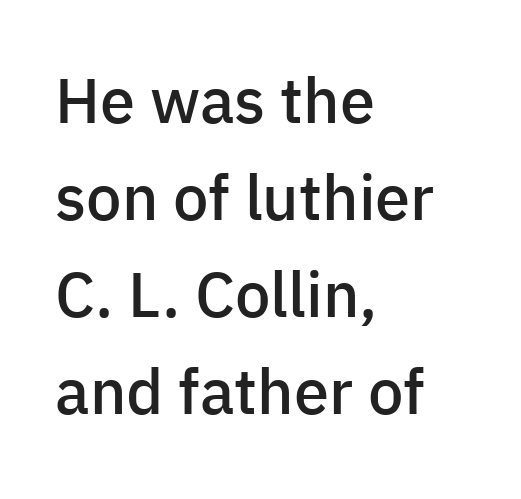
No feet cap the strokes, marking this as sans-serif type. This rendering features lettering with no underline. Is the block centered? No — it sits flush against the left margin. Each letter keeps its own natural width here, so spacing adapts to shape. The letters sit at their default tracking, neither squeezed nor spread.
